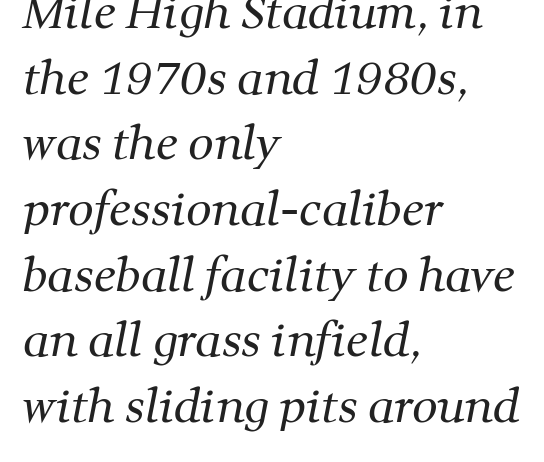
Varying glyph widths throughout — classic text-font behaviour. The string is rendered with underlining switched off. Is the block centered? No — it sits flush against the left margin. The passage shown stacks its lines at a standard gap. The gaps between neighbouring characters are ordinary and unremarkable.
